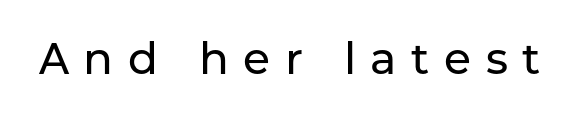
The image shows 44 px sans-serif type, upright; set unusually wide letter spacing (+0.33 em), not underlined; low stroke contrast and a medium x-height.
